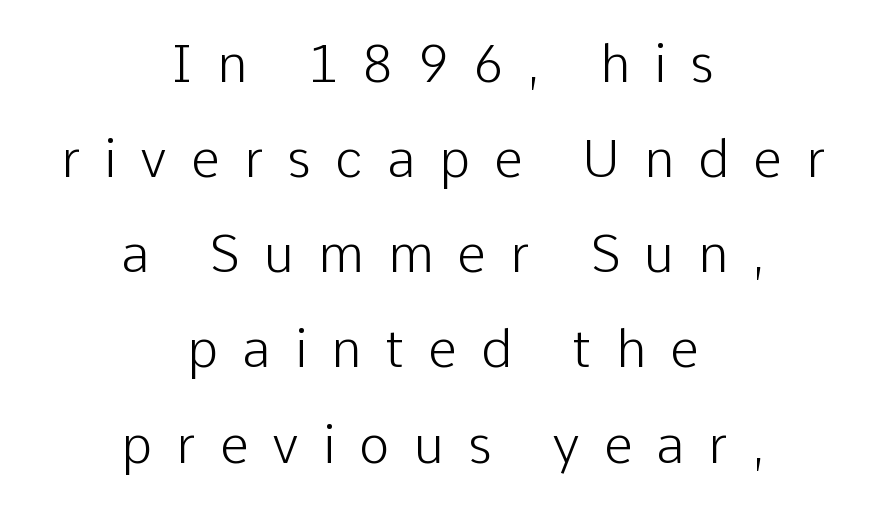
{"serif": "no", "italic": "no", "bold": "no", "weight": "light", "width": "normal", "stroke_contrast": "low", "x_height": "medium", "monospaced": "no", "underline": "no", "align": "center", "line_spacing_ratio": 1.83, "letter_spacing": "wide", "letter_spacing_em": 0.46, "glyph_px": 52}
